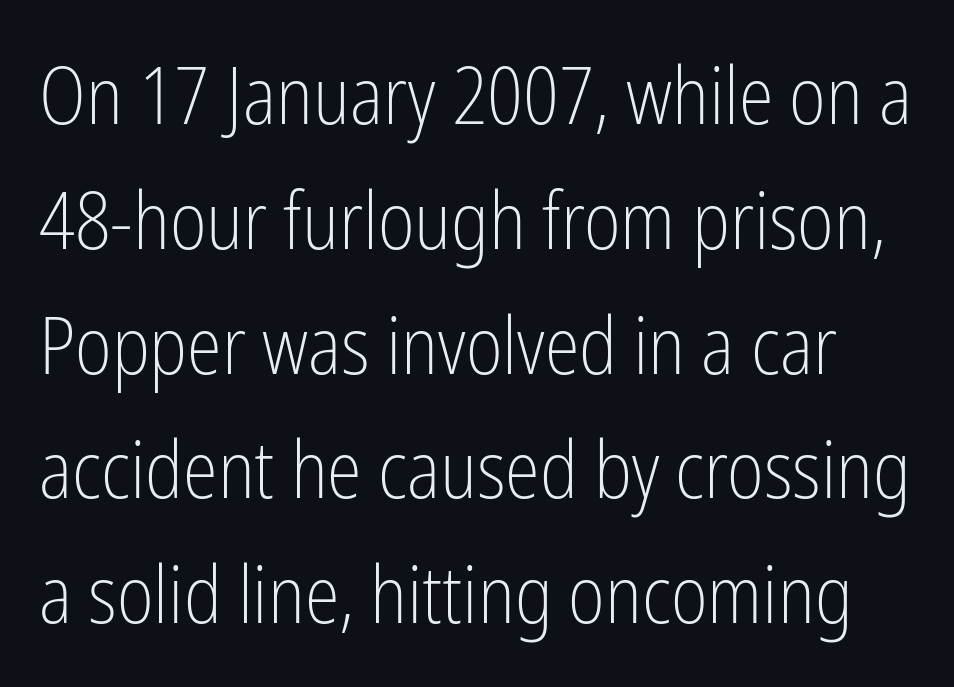
{"serif": "no", "italic": "no", "bold": "no", "weight": "light", "width": "condensed", "stroke_contrast": "low", "x_height": "medium", "monospaced": "no", "underline": "no", "line_spacing": "normal", "line_spacing_ratio": 1.58, "letter_spacing": "normal", "letter_spacing_em": 0.0, "glyph_px": 79}
